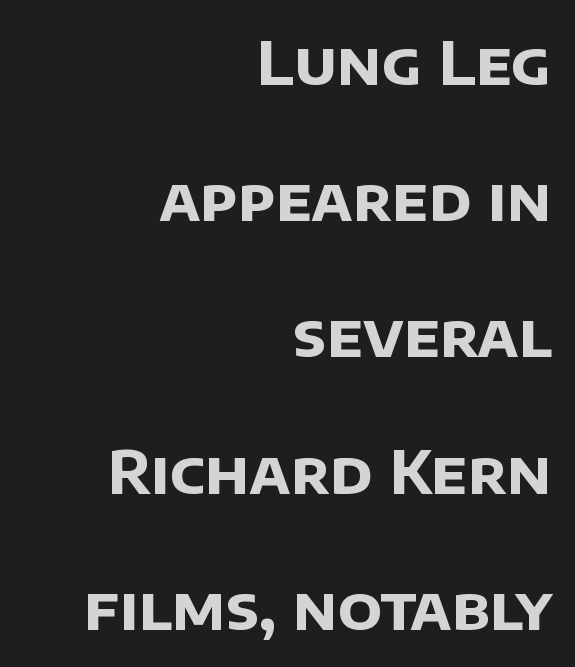
The horizontal fit of the characters is conventional and even. Each letter's strokes conclude bluntly, with no projecting serifs. The lines in this sample share a right terminus and differ only in where they begin. Here the designer chose a conventional face with non-uniform glyph widths.
